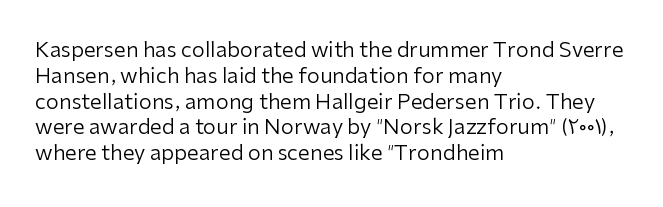
{"italic": "no", "bold": "no", "underline": "no", "align": "left", "line_spacing_ratio": 1.23, "letter_spacing": "normal", "letter_spacing_em": 0.0, "glyph_px": 21}
